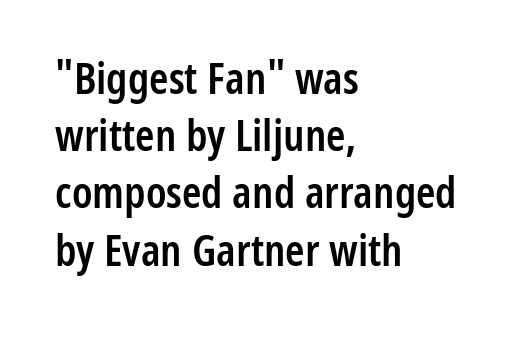
The rendering uses a semibold face; strokes are thickened but not to full bold. Characters remain perfectly vertical along every line. Just letters on the line, the space beneath them empty. Horizontal bands of white between lines are of average thickness.
